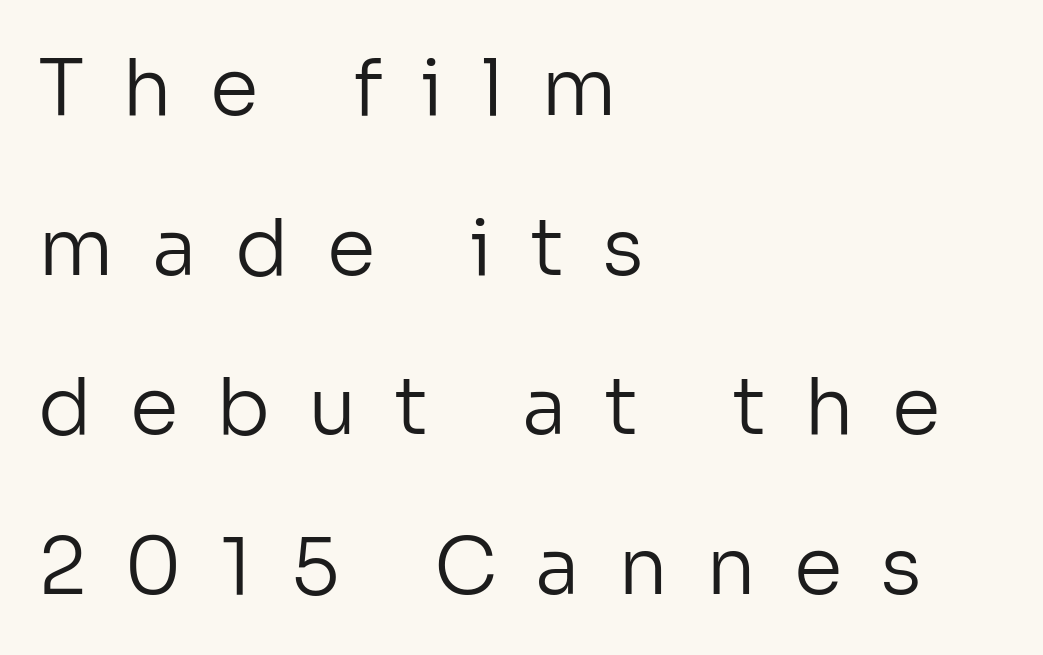
The image shows 79 px regular-weight sans-serif type, upright; set left-aligned, loose line spacing (2.02x), unusually wide letter spacing (+0.48 em), not underlined; low stroke contrast and a medium x-height.
